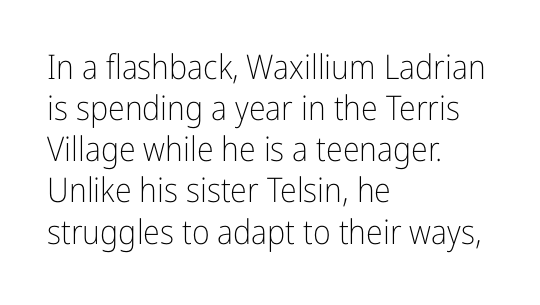
The image shows 34 px light, condensed sans-serif type, upright; set left-aligned, line spacing 1.21x, normal letter spacing, not underlined; low stroke contrast and a medium x-height.
